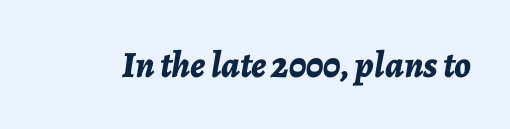
{"italic": "yes", "lean": "right", "slant_degrees": 7, "bold": "yes", "weight": "bold", "width": "normal", "stroke_contrast": "low", "x_height": "medium", "monospaced": "no", "underline": "no", "letter_spacing": "normal", "letter_spacing_em": 0.0, "glyph_px": 37}
